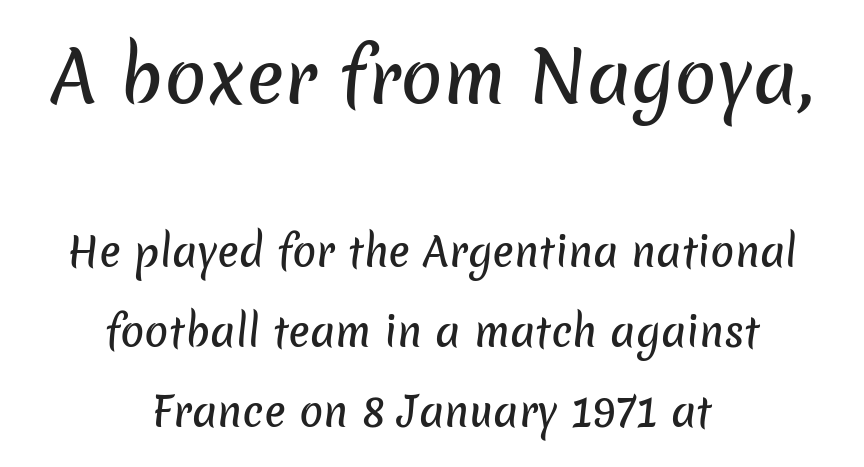
Plain, unruled lines of type. The face used here is proportionally spaced, like ordinary book or web type. A sans-serif font was chosen for this passage. You could call the tracking neutral — neither tight nor loose. The letters in the upper block stand taller than those in the block below. Honestly, the rows look like they've been pulled way apart.
